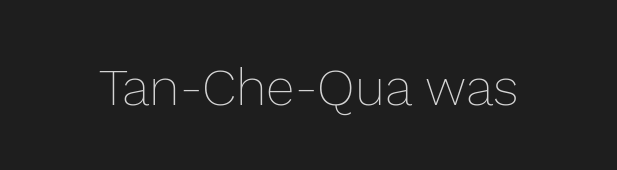
Q: Is the text bold? A: No.
Q: Is the text italic (slanted)? A: No, it is upright.
Q: Is the text underlined? A: No.
Q: Is the spacing between letters normal or unusually wide? A: Normal.
Q: Width (condensed, normal, or wide)? A: Normal.
Q: x-height? A: Medium.
Q: Monospaced? A: No.
